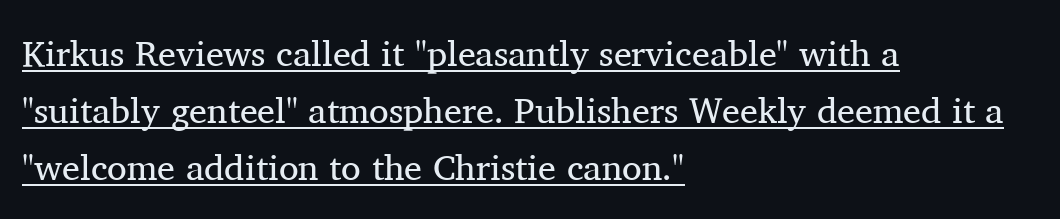
{"serif": "yes", "italic": "no", "bold": "no", "weight": "regular", "width": "normal", "stroke_contrast": "medium", "x_height": "medium", "monospaced": "no", "underline": "yes", "align": "left", "line_spacing": "normal", "line_spacing_ratio": 1.59, "letter_spacing": "normal", "letter_spacing_em": 0.0, "glyph_px": 36}
